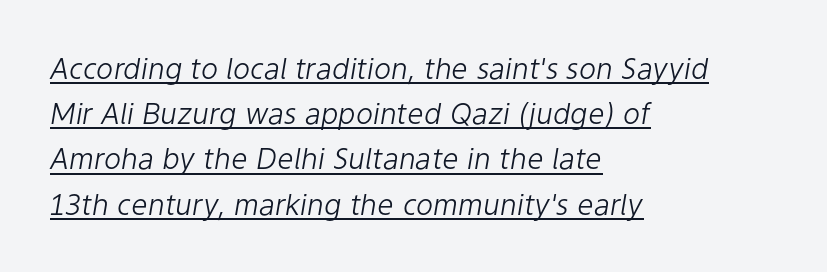
The image shows 29 px light type, italic (leaning right); set left-aligned, normal line spacing (1.56x), normal letter spacing, underlined; low stroke contrast and a medium x-height.
